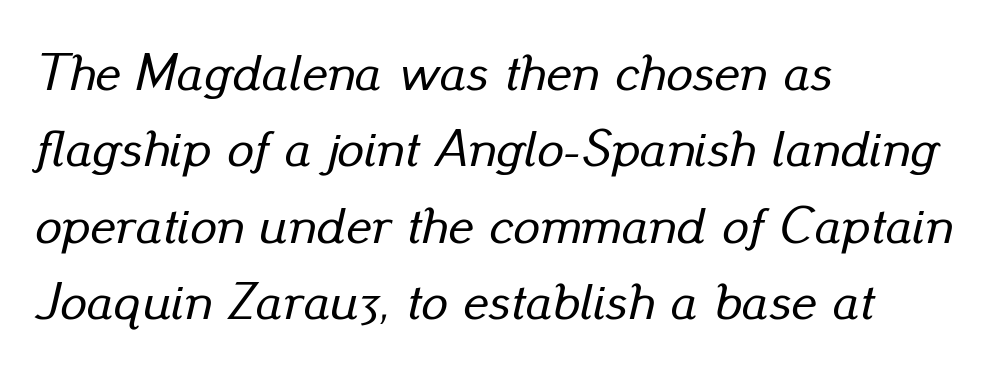
The image shows 53 px text type, italic (leaning right); set left-aligned, normal line spacing (1.44x), normal letter spacing, not underlined; low stroke contrast and a small x-height.
